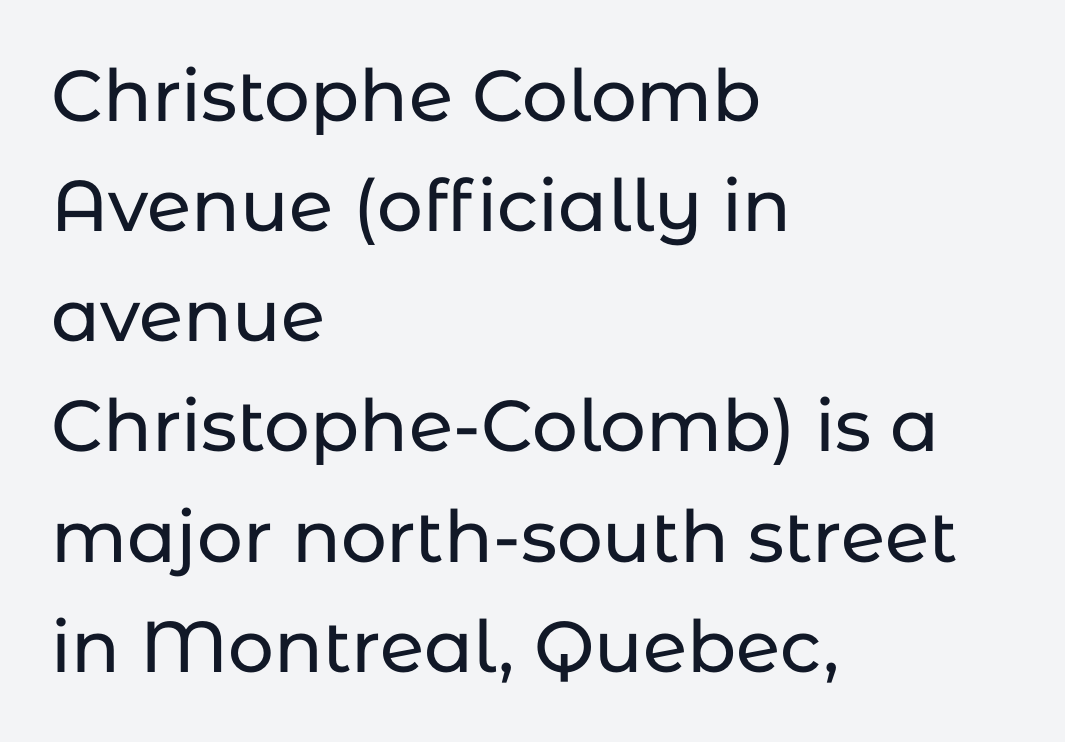
Q: Is the text italic (slanted)? A: No, it is upright.
Q: Is the typeface a serif or a sans-serif typeface? A: Sans-serif.
Q: Is the text underlined? A: No.
Q: How is the paragraph aligned? A: Left-aligned.
Q: Is the spacing between letters normal or unusually wide? A: Normal.
Q: Is the spacing between lines tight, normal or loose? A: Normal.
Q: Width (condensed, normal, or wide)? A: Normal.
Q: Stroke contrast? A: Low.
Q: x-height? A: Medium.
Q: Monospaced? A: No.
